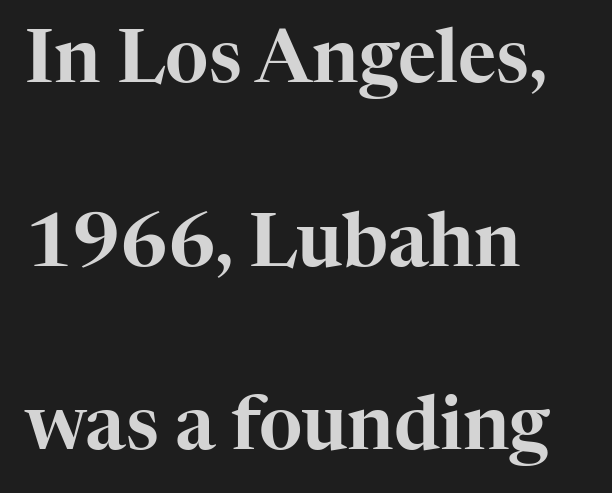
The image shows 74 px serif type, upright; set left-aligned, loose line spacing (2.48x), normal letter spacing, not underlined; high stroke contrast and a medium x-height.
